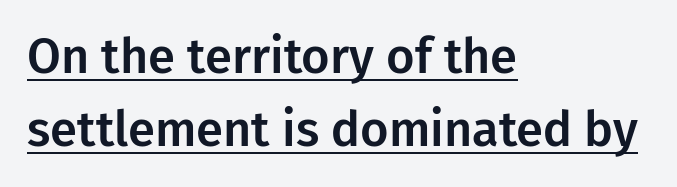
What stands out about the letter spacing? Nothing — it is the standard amount. This sample is left-justified, so line endings fall wherever the words run out. The face used here is proportionally spaced, like ordinary book or web type. If you measured baseline to baseline, you'd find a middling distance. Notice how the stems are strictly vertical — no italics here. To sum up the face: it is a sans, with no serifs.
